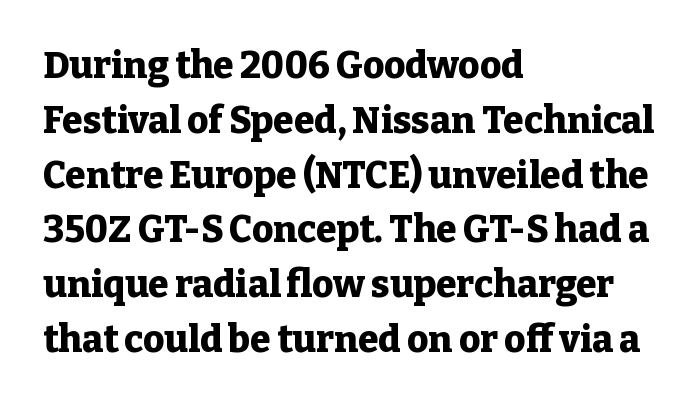
{"serif": "yes", "italic": "no", "bold": "yes", "weight": "heavy", "width": "normal", "stroke_contrast": "low", "x_height": "medium", "monospaced": "no", "underline": "no", "align": "left", "line_spacing": "normal", "line_spacing_ratio": 1.48, "letter_spacing": "normal", "letter_spacing_em": 0.0, "glyph_px": 37}
